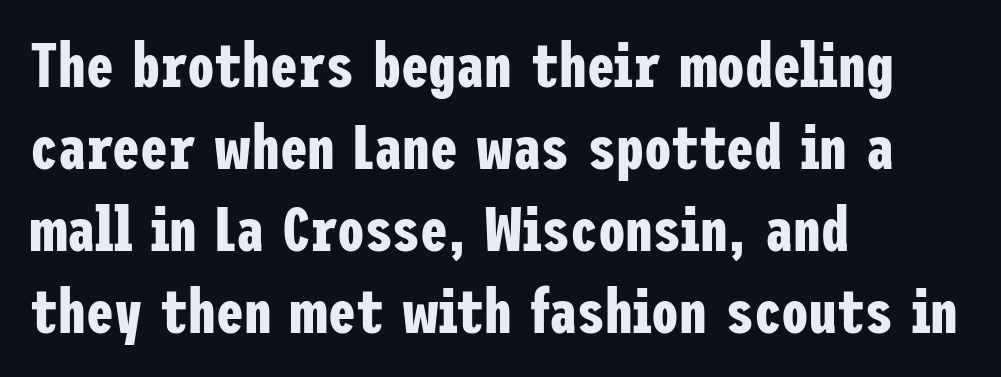
The image shows 62 px bold, condensed sans-serif type, upright; set left-aligned, normal line spacing (1.32x), normal letter spacing, not underlined; low stroke contrast and a medium x-height.
